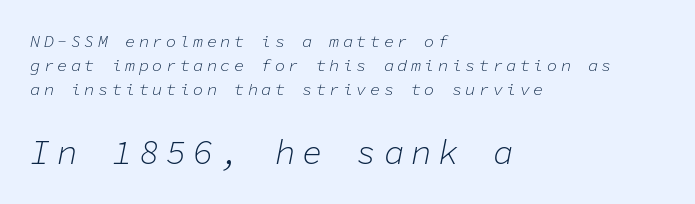
{"italic": "yes", "lean": "right", "slant_degrees": 11, "bold": "no", "weight": "light", "width": "normal", "stroke_contrast": "low", "x_height": "medium", "monospaced": "yes", "underline": "no", "align": "left", "line_spacing": "normal", "line_spacing_ratio": 1.42, "letter_spacing": "wide", "letter_spacing_em": 0.2, "larger_block": "second", "size_ratio": 2.0, "glyph_px": 34}
